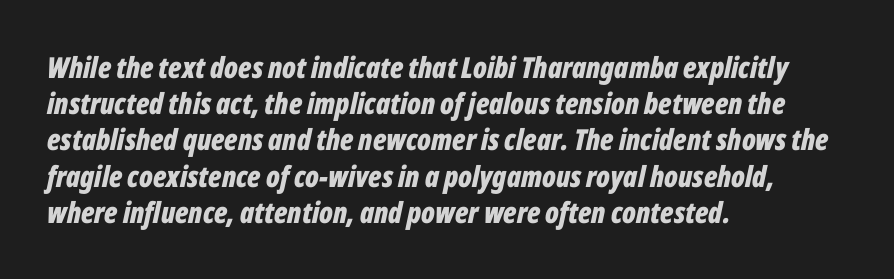
Q: Is the text bold? A: Yes.
Q: Is the text italic (slanted)? A: Yes, it leans right by about 12 degrees.
Q: Is the text underlined? A: No.
Q: How is the paragraph aligned? A: Left-aligned.
Q: Is the spacing between letters normal or unusually wide? A: Normal.
Q: Is the spacing between lines tight, normal or loose? A: Normal.
Q: Width (condensed, normal, or wide)? A: Condensed.
Q: Stroke contrast? A: Low.
Q: x-height? A: Medium.
Q: Monospaced? A: No.
